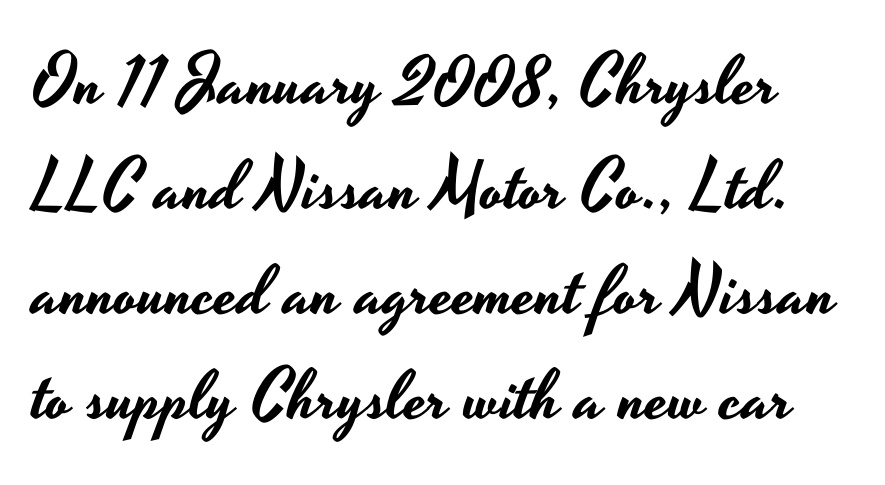
{"serif": "no", "width": "wide", "stroke_contrast": "low", "x_height": "small", "monospaced": "no", "underline": "no", "line_spacing": "normal", "line_spacing_ratio": 1.52, "letter_spacing": "normal", "letter_spacing_em": 0.0, "glyph_px": 69}
